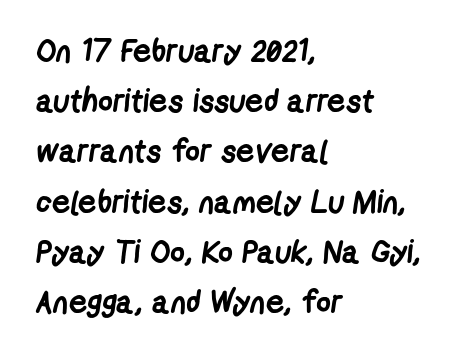
Q: Is the text bold? A: Yes.
Q: Is the typeface a serif or a sans-serif typeface? A: Sans-serif.
Q: Is the text underlined? A: No.
Q: How is the paragraph aligned? A: Left-aligned.
Q: Is the spacing between letters normal or unusually wide? A: Normal.
Q: Is the spacing between lines tight, normal or loose? A: Normal.
Q: Width (condensed, normal, or wide)? A: Condensed.
Q: Stroke contrast? A: Low.
Q: x-height? A: Medium.
Q: Monospaced? A: No.
